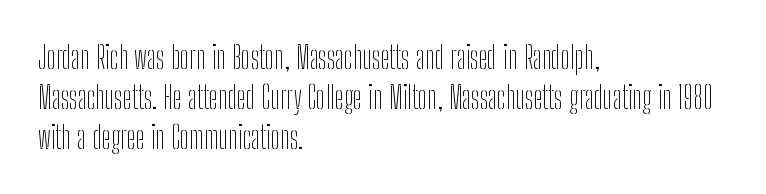
{"serif": "no", "italic": "no", "bold": "no", "weight": "thin", "width": "condensed", "stroke_contrast": "low", "x_height": "medium", "monospaced": "no", "underline": "no", "align": "left", "line_spacing": "normal", "line_spacing_ratio": 1.29, "letter_spacing": "normal", "letter_spacing_em": 0.0, "glyph_px": 31}
